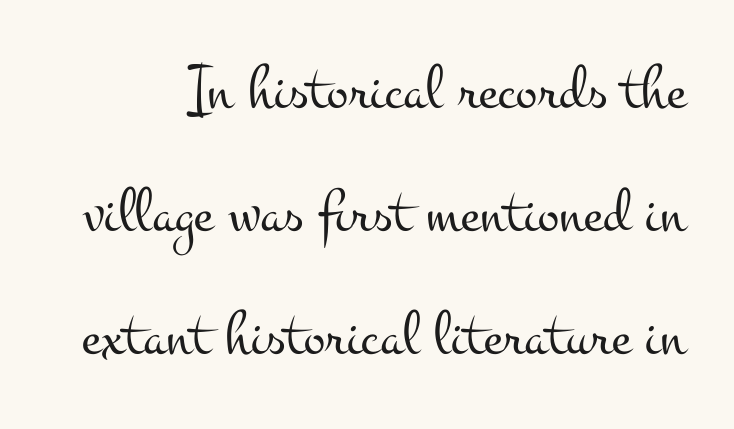
Underline: absent. The typesetting does not lean heavy: it is not bold. Character widths vary here, with narrow letters taking less room than wide ones. Look at the tracking — it's just the regular setting, nothing added.
